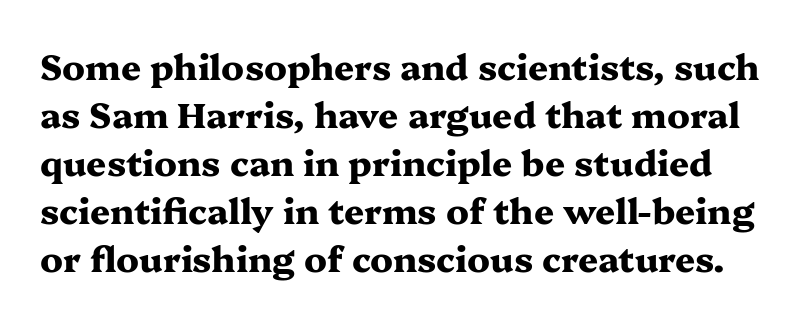
The image shows 35 px heavy, wide serif type, upright; set normal line spacing (1.37x), normal letter spacing, not underlined; medium stroke contrast and a medium x-height.
